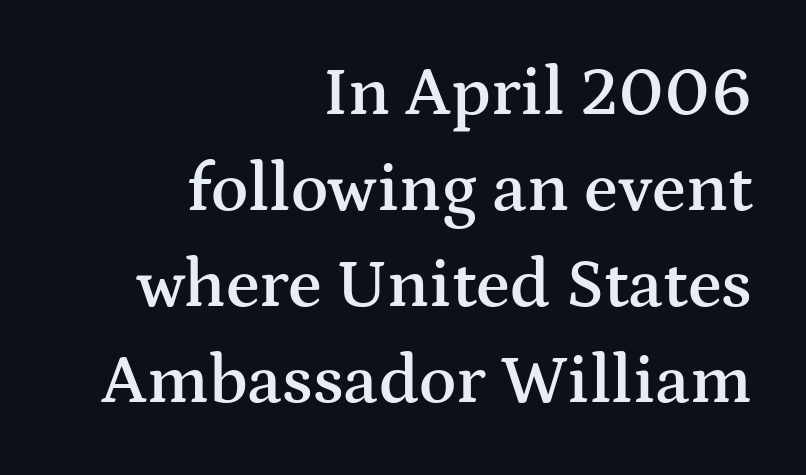
Q: Is the text bold? A: Semi-bold.
Q: Is the text italic (slanted)? A: No, it is upright.
Q: Is the typeface a serif or a sans-serif typeface? A: Serif.
Q: Is the text underlined? A: No.
Q: How is the paragraph aligned? A: Right-aligned.
Q: Is the spacing between letters normal or unusually wide? A: Normal.
Q: Is the spacing between lines tight, normal or loose? A: Normal.
Q: Width (condensed, normal, or wide)? A: Wide.
Q: Stroke contrast? A: Medium.
Q: x-height? A: Medium.
Q: Monospaced? A: No.
